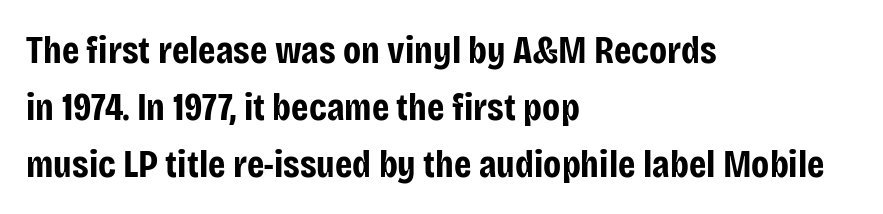
The image shows 39 px bold, condensed sans-serif type, upright; set left-aligned, normal line spacing (1.46x), normal letter spacing, not underlined; low stroke contrast and a large x-height.
